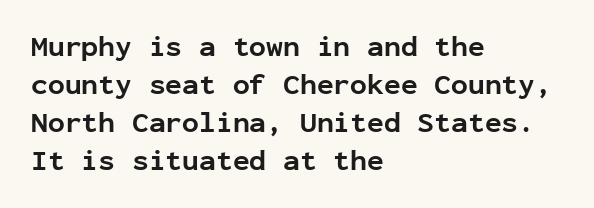
{"serif": "no", "italic": "no", "bold": "yes", "weight": "bold", "width": "normal", "stroke_contrast": "low", "x_height": "medium", "monospaced": "yes", "underline": "no", "align": "left", "line_spacing": "normal", "line_spacing_ratio": 1.36, "letter_spacing": "normal", "letter_spacing_em": 0.0, "glyph_px": 28}
